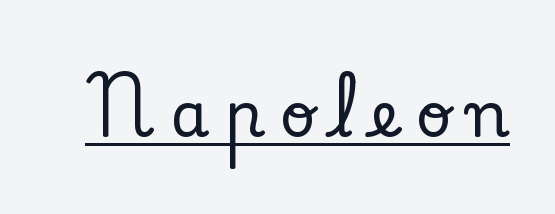
Each letter keeps its own natural width here, so spacing adapts to shape. This sample uses a serif face. Every character sits straight up, as roman type does. Quick note: underline on.
